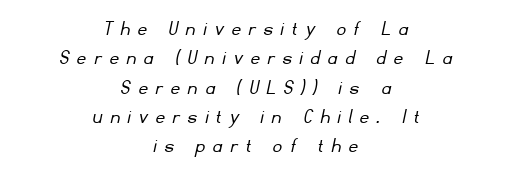
The image shows 22 px text type; set centered, normal line spacing (1.33x), unusually wide letter spacing (+0.38 em), not underlined.
